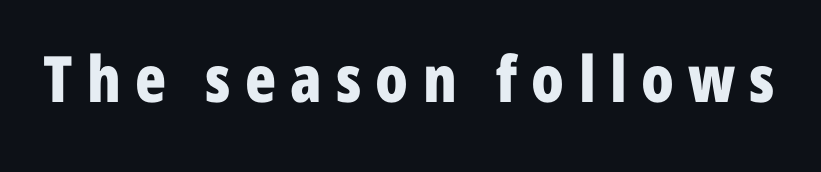
A typesetter would call this heavily tracked-out type. Decoration check: the copy has no underline. In terms of weight, the rendering is a true, heavy bold. The lettering stays uniformly vertical, giving the passage a roman look.
